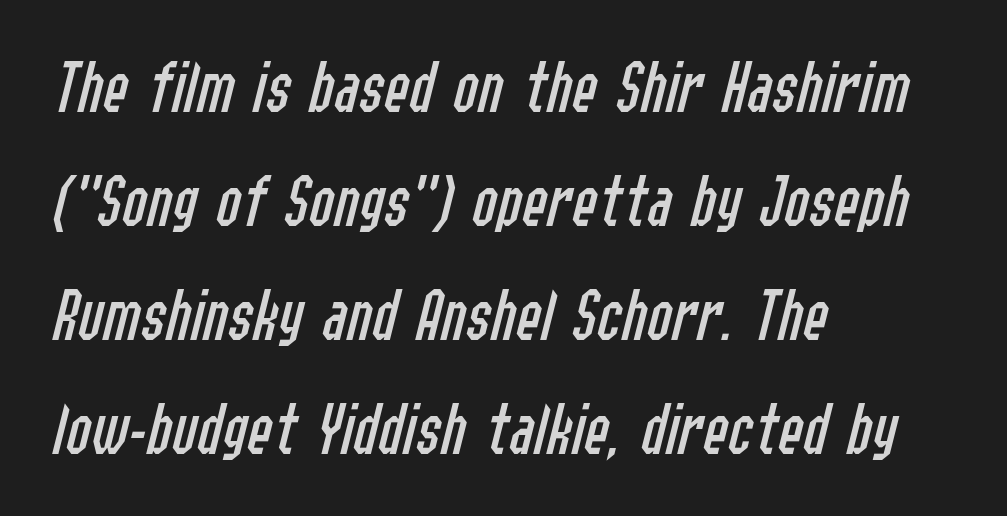
Looks like regular typesetting: each glyph gets only the width it needs. Vertical spacing — default. The face looks like a standard text weight, possibly lighter. Quick note: italic. Any mark beneath the type? The region is blank.
